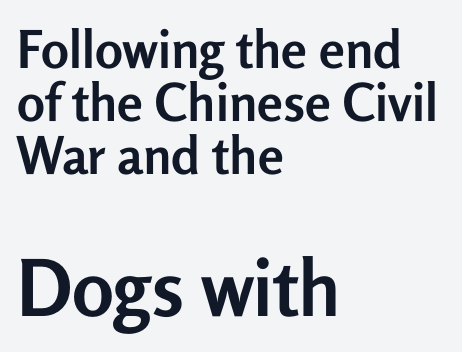
Q: Is the text bold? A: Yes.
Q: Is the text italic (slanted)? A: No, it is upright.
Q: Is the typeface a serif or a sans-serif typeface? A: Sans-serif.
Q: Is the text underlined? A: No.
Q: How is the paragraph aligned? A: Left-aligned.
Q: Is the spacing between letters normal or unusually wide? A: Normal.
Q: Is the spacing between lines tight, normal or loose? A: Tight.
Q: Which block of text is set in a larger size, the first (top) or the second (bottom)? A: The second (bottom) one.
Q: Width (condensed, normal, or wide)? A: Normal.
Q: Stroke contrast? A: Low.
Q: x-height? A: Medium.
Q: Monospaced? A: No.
